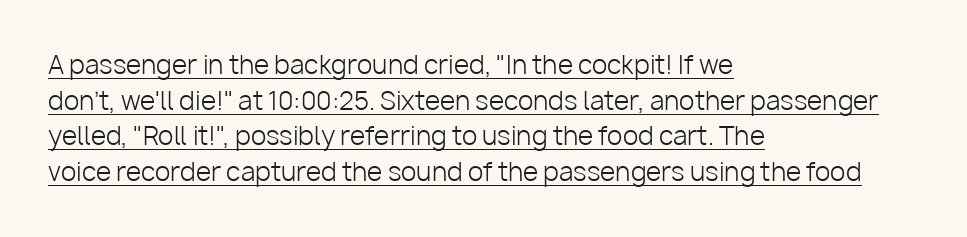
The image shows 25 px text type, upright; set left-aligned, normal line spacing (1.43x), normal letter spacing, underlined.
